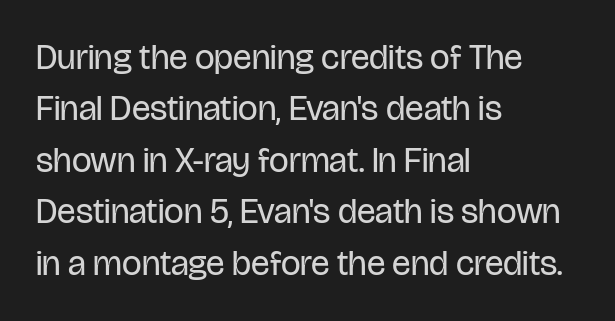
Q: Is the text bold? A: No.
Q: Is the text italic (slanted)? A: No, it is upright.
Q: Is the typeface a serif or a sans-serif typeface? A: Sans-serif.
Q: Is the text underlined? A: No.
Q: How is the paragraph aligned? A: Left-aligned.
Q: Is the spacing between letters normal or unusually wide? A: Normal.
Q: Is the spacing between lines tight, normal or loose? A: Normal.
Q: Width (condensed, normal, or wide)? A: Condensed.
Q: Stroke contrast? A: Low.
Q: x-height? A: Large.
Q: Monospaced? A: No.
